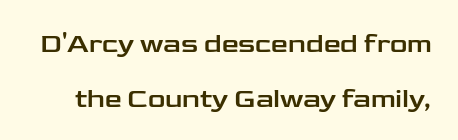
The image shows 27 px text type, upright; set loose line spacing (2.03x), normal letter spacing, not underlined.
